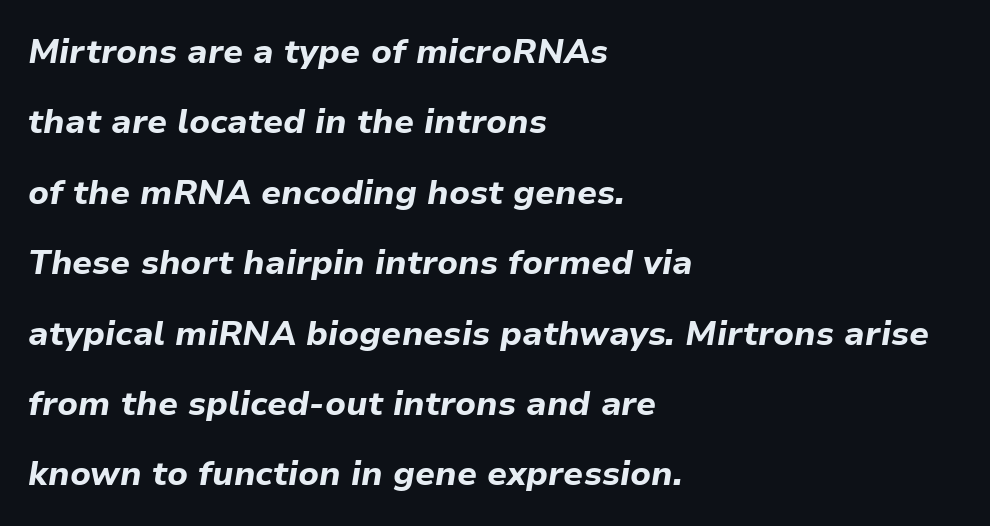
The image shows 34 px bold type, italic (leaning right); set left-aligned, loose line spacing (2.07x), normal letter spacing, not underlined; low stroke contrast and a medium x-height.
